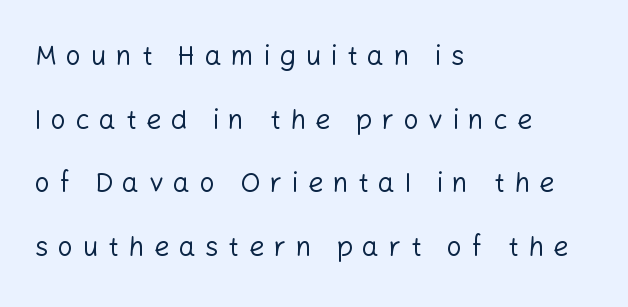
The image shows 27 px text type, upright; set left-aligned, loose line spacing (2.36x), unusually wide letter spacing (+0.35 em), not underlined.
